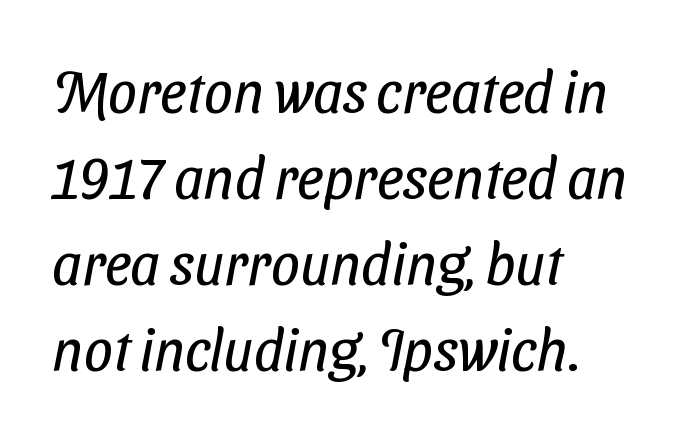
Q: Is the text bold? A: No.
Q: Is the typeface a serif or a sans-serif typeface? A: Sans-serif.
Q: Is the text underlined? A: No.
Q: How is the paragraph aligned? A: Left-aligned.
Q: Is the spacing between letters normal or unusually wide? A: Normal.
Q: Is the spacing between lines tight, normal or loose? A: Normal.
Q: Width (condensed, normal, or wide)? A: Condensed.
Q: Stroke contrast? A: Low.
Q: x-height? A: Medium.
Q: Monospaced? A: No.
